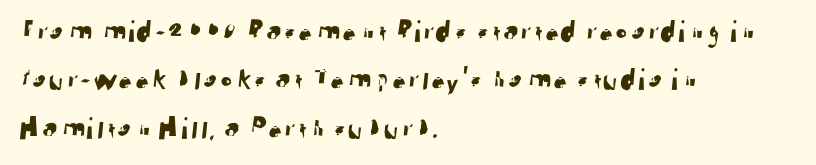
{"serif": "no", "width": "normal", "stroke_contrast": "low", "x_height": "medium", "monospaced": "no", "underline": "no", "align": "left", "line_spacing": "normal", "line_spacing_ratio": 1.56, "letter_spacing": "normal", "letter_spacing_em": 0.0, "glyph_px": 31}
